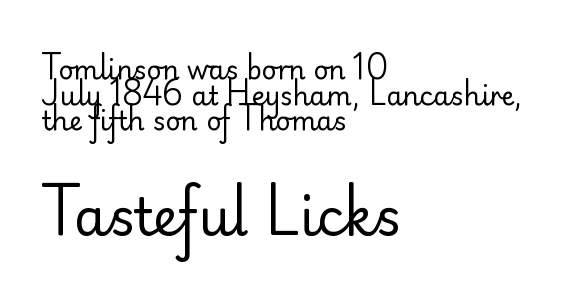
Q: Is the text bold? A: No.
Q: Is the text italic (slanted)? A: No, it is upright.
Q: Is the typeface a serif or a sans-serif typeface? A: Sans-serif.
Q: Is the text underlined? A: No.
Q: How is the paragraph aligned? A: Left-aligned.
Q: Is the spacing between letters normal or unusually wide? A: Normal.
Q: Is the spacing between lines tight, normal or loose? A: Tight.
Q: Which block of text is set in a larger size, the first (top) or the second (bottom)? A: The second (bottom) one.
Q: Width (condensed, normal, or wide)? A: Normal.
Q: Stroke contrast? A: Low.
Q: x-height? A: Small.
Q: Monospaced? A: No.
